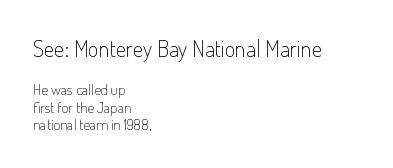
Q: Is the text bold? A: No.
Q: Is the text italic (slanted)? A: No, it is upright.
Q: Is the text underlined? A: No.
Q: How is the paragraph aligned? A: Left-aligned.
Q: Is the spacing between letters normal or unusually wide? A: Normal.
Q: Which block of text is set in a larger size, the first (top) or the second (bottom)? A: The first (top) one.
